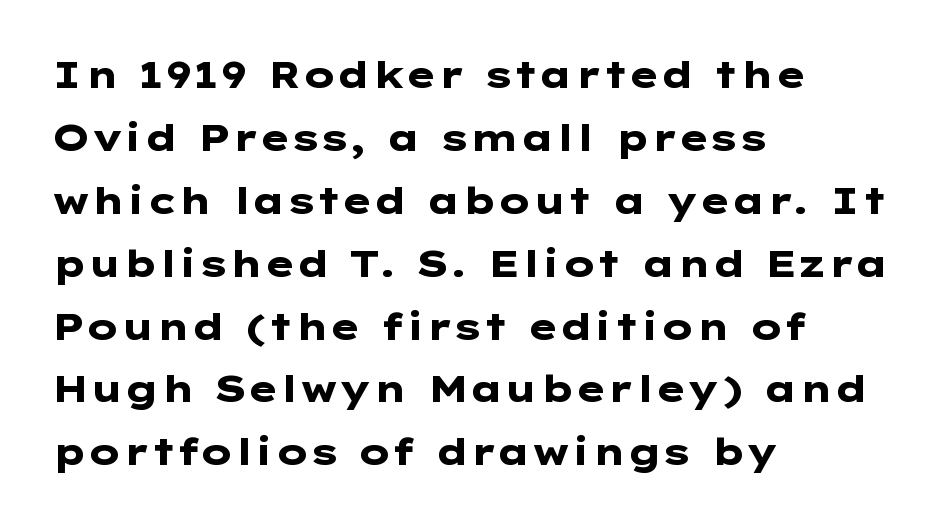
The image shows 37 px heavy, wide sans-serif type, upright; set left-aligned, normal line spacing (1.7x), normal letter spacing, not underlined; low stroke contrast and a medium x-height.
